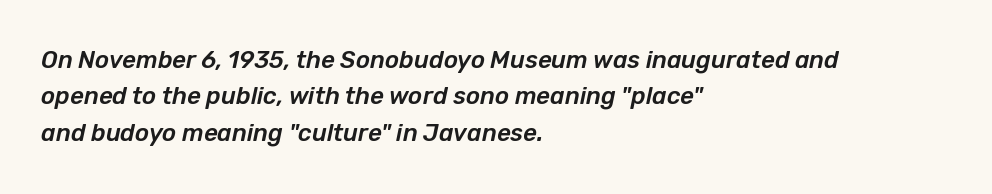
Q: Is the text italic (slanted)? A: Yes, it leans right by about 12 degrees.
Q: Is the text underlined? A: No.
Q: How is the paragraph aligned? A: Left-aligned.
Q: Is the spacing between letters normal or unusually wide? A: Normal.
Q: Is the spacing between lines tight, normal or loose? A: Normal.
